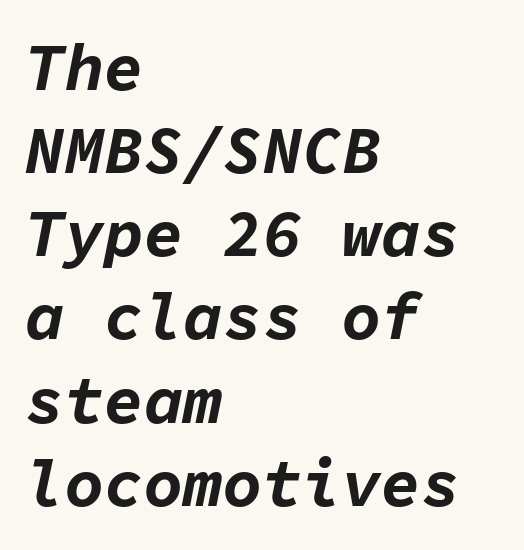
{"italic": "yes", "lean": "right", "slant_degrees": 11, "bold": "yes", "weight": "bold", "width": "normal", "stroke_contrast": "low", "x_height": "medium", "monospaced": "yes", "underline": "no", "align": "left", "line_spacing": "normal", "line_spacing_ratio": 1.26, "letter_spacing": "normal", "letter_spacing_em": 0.0, "glyph_px": 66}
